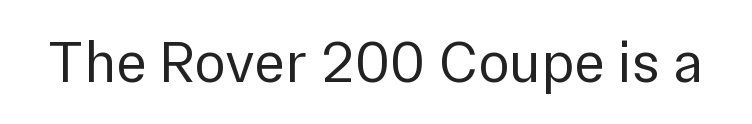
{"serif": "no", "italic": "no", "bold": "no", "weight": "regular", "width": "normal", "x_height": "medium", "monospaced": "no", "underline": "no", "letter_spacing": "normal", "letter_spacing_em": 0.0, "glyph_px": 59}
